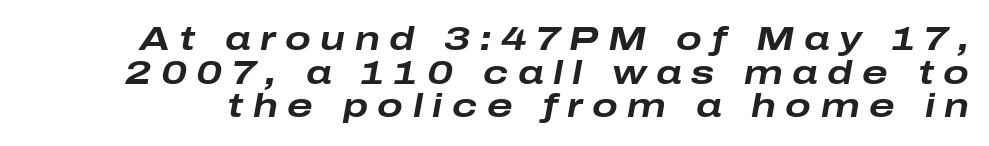
{"italic": "yes", "lean": "right", "slant_degrees": 10, "bold": "yes", "weight": "bold", "width": "wide", "stroke_contrast": "low", "x_height": "medium", "monospaced": "no", "underline": "no", "line_spacing": "tight", "line_spacing_ratio": 0.99, "letter_spacing": "wide", "letter_spacing_em": 0.28, "glyph_px": 34}
